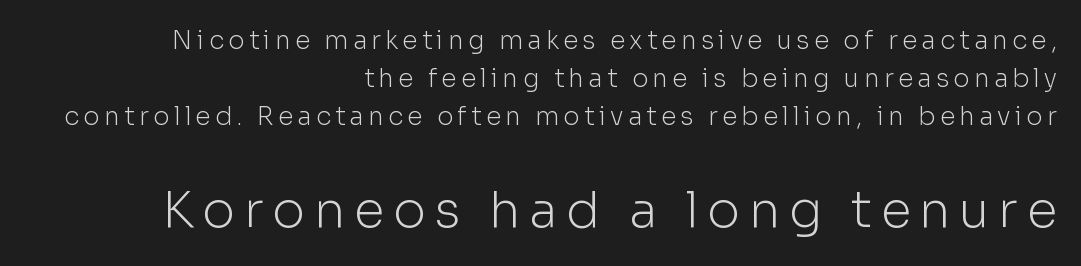
{"serif": "no", "italic": "no", "bold": "no", "weight": "light", "width": "normal", "stroke_contrast": "low", "x_height": "medium", "monospaced": "no", "underline": "no", "align": "right", "line_spacing": "normal", "line_spacing_ratio": 1.52, "larger_block": "second", "size_ratio": 2.0, "glyph_px": 50}
